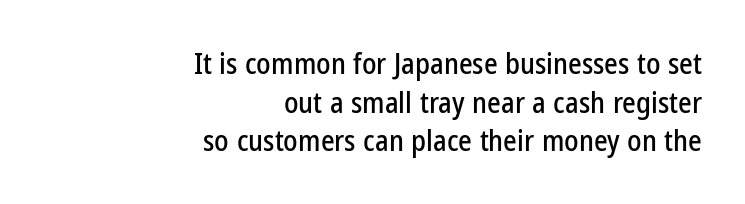
Q: Is the text italic (slanted)? A: No, it is upright.
Q: Is the typeface a serif or a sans-serif typeface? A: Sans-serif.
Q: Is the text underlined? A: No.
Q: How is the paragraph aligned? A: Right-aligned.
Q: Is the spacing between letters normal or unusually wide? A: Normal.
Q: Is the spacing between lines tight, normal or loose? A: Normal.
Q: Width (condensed, normal, or wide)? A: Condensed.
Q: Stroke contrast? A: Low.
Q: x-height? A: Medium.
Q: Monospaced? A: No.
